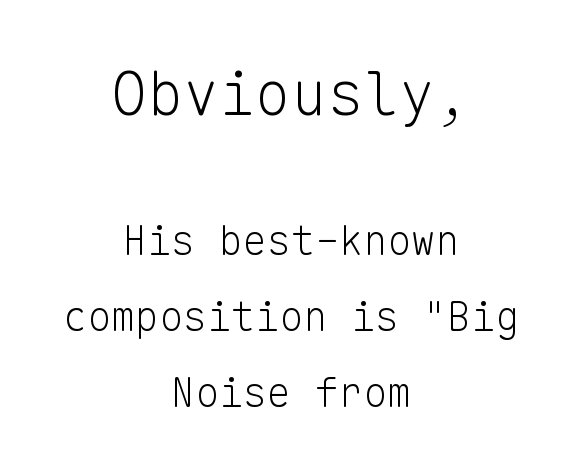
{"serif": "no", "italic": "no", "bold": "no", "weight": "light", "width": "normal", "stroke_contrast": "low", "x_height": "medium", "monospaced": "yes", "underline": "no", "align": "center", "line_spacing_ratio": 1.89, "letter_spacing": "normal", "letter_spacing_em": 0.0, "larger_block": "first", "size_ratio": 1.5, "glyph_px": 60}
